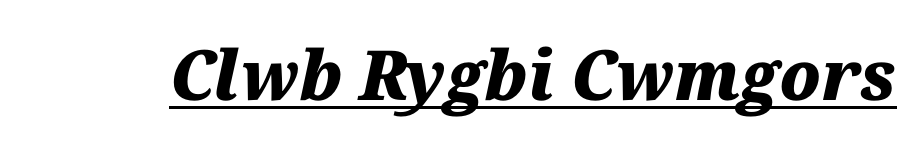
Q: Is the text bold? A: Yes.
Q: Is the text italic (slanted)? A: Yes, it leans right by about 12 degrees.
Q: Is the text underlined? A: Yes.
Q: Is the spacing between letters normal or unusually wide? A: Normal.
Q: Width (condensed, normal, or wide)? A: Normal.
Q: Stroke contrast? A: Medium.
Q: x-height? A: Medium.
Q: Monospaced? A: No.
